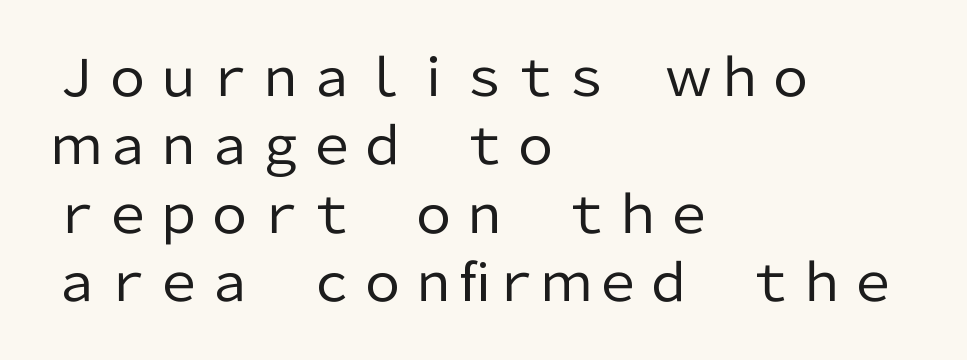
Default kerning and tracking; the words read as compact shapes. This block has exactly the height ordinary leading produces. The letters stand straight up with perfectly vertical stems. Does the copy run flush right? No — it runs flush left. The rendering uses natural spacing where letterforms have individual widths.
